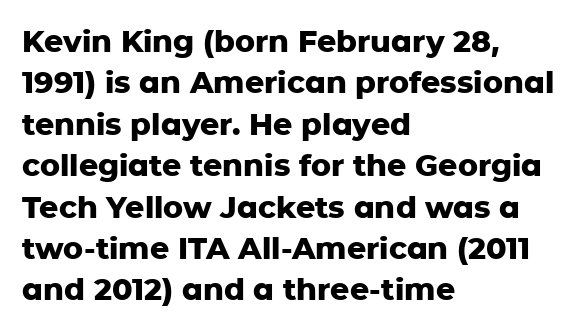
Q: Is the text bold? A: Yes.
Q: Is the text italic (slanted)? A: No, it is upright.
Q: Is the typeface a serif or a sans-serif typeface? A: Sans-serif.
Q: Is the text underlined? A: No.
Q: How is the paragraph aligned? A: Left-aligned.
Q: Is the spacing between letters normal or unusually wide? A: Normal.
Q: Is the spacing between lines tight, normal or loose? A: Normal.
Q: Width (condensed, normal, or wide)? A: Normal.
Q: Stroke contrast? A: Low.
Q: x-height? A: Medium.
Q: Monospaced? A: No.
